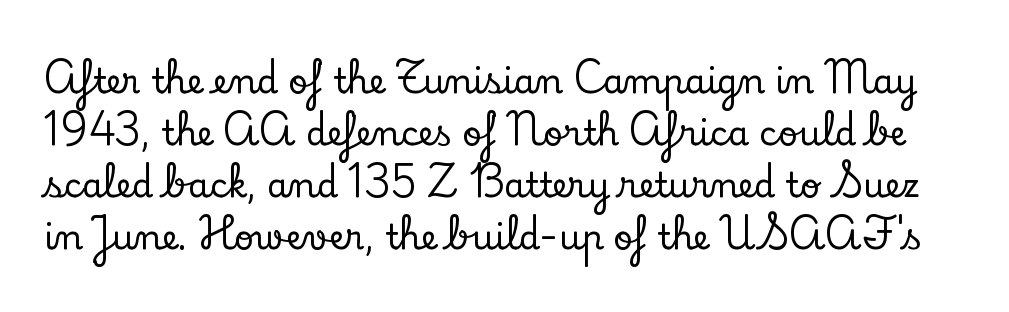
A typesetter would call this proportional, since set widths differ per character. What kind of face is this? One with serifs. Here the glyphs are tracked normally, forming tight word shapes. Plain, unruled lines of type.
